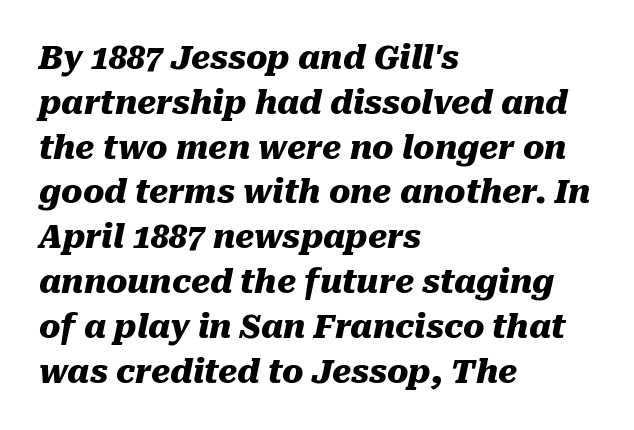
Q: Is the text bold? A: Yes.
Q: Is the text italic (slanted)? A: Yes, it leans right by about 10 degrees.
Q: Is the text underlined? A: No.
Q: How is the paragraph aligned? A: Left-aligned.
Q: Is the spacing between letters normal or unusually wide? A: Normal.
Q: Is the spacing between lines tight, normal or loose? A: Normal.
Q: Width (condensed, normal, or wide)? A: Normal.
Q: Stroke contrast? A: Medium.
Q: x-height? A: Medium.
Q: Monospaced? A: No.
